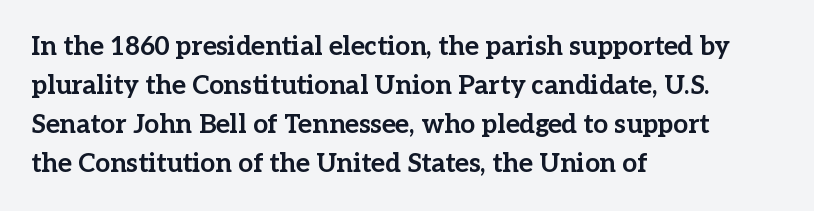
The image shows 26 px bold type, upright; set left-aligned, normal line spacing (1.5x), normal letter spacing, not underlined.
